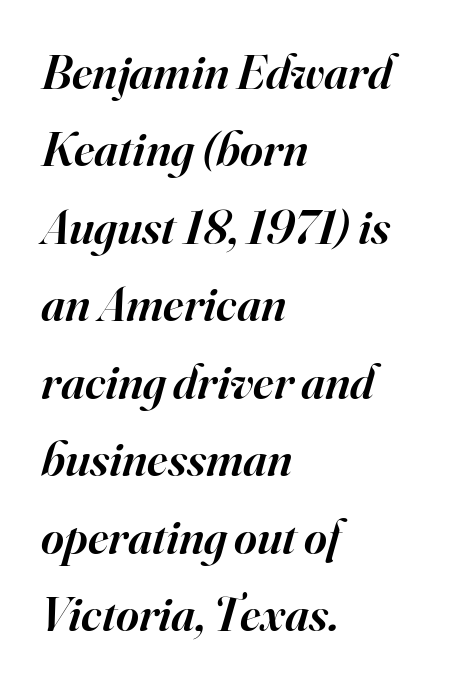
Q: Is the text bold? A: Semi-bold.
Q: Is the text italic (slanted)? A: Yes, it leans right by about 16 degrees.
Q: Is the typeface a serif or a sans-serif typeface? A: Serif.
Q: Is the text underlined? A: No.
Q: How is the paragraph aligned? A: Left-aligned.
Q: Is the spacing between letters normal or unusually wide? A: Normal.
Q: Is the spacing between lines tight, normal or loose? A: Normal.
Q: Width (condensed, normal, or wide)? A: Normal.
Q: Stroke contrast? A: High.
Q: x-height? A: Small.
Q: Monospaced? A: No.
